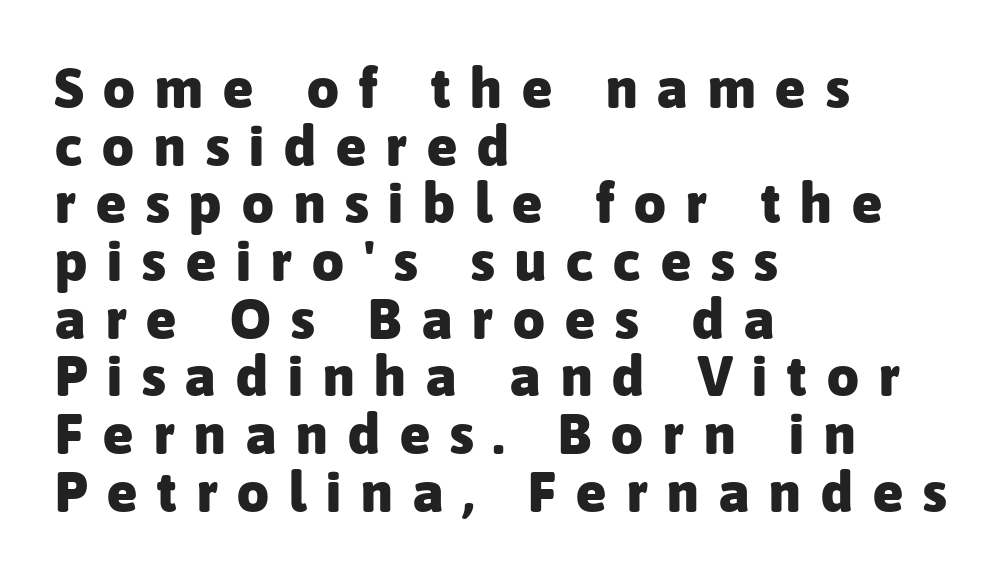
A full-strength bold gives these letters their thick strokes. The face used here is proportionally spaced, like ordinary book or web type. The characters display no serif detailing; their extremities are plain. Alignment: flush left.
